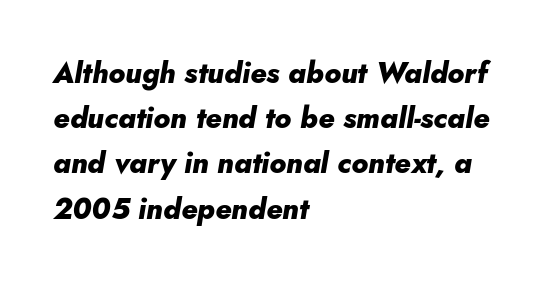
The image shows 29 px heavy type, italic (leaning right); set left-aligned, normal line spacing (1.56x), normal letter spacing, not underlined; low stroke contrast and a small x-height.
